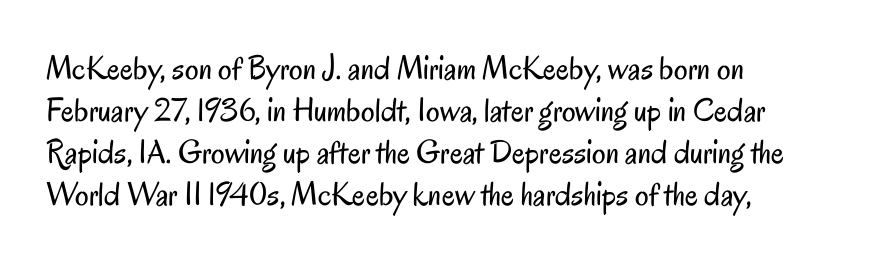
Q: Is the text bold? A: No.
Q: Is the text italic (slanted)? A: No, it is upright.
Q: Is the typeface a serif or a sans-serif typeface? A: Sans-serif.
Q: Is the text underlined? A: No.
Q: How is the paragraph aligned? A: Left-aligned.
Q: Is the spacing between letters normal or unusually wide? A: Normal.
Q: Width (condensed, normal, or wide)? A: Condensed.
Q: Stroke contrast? A: Low.
Q: x-height? A: Small.
Q: Monospaced? A: No.
